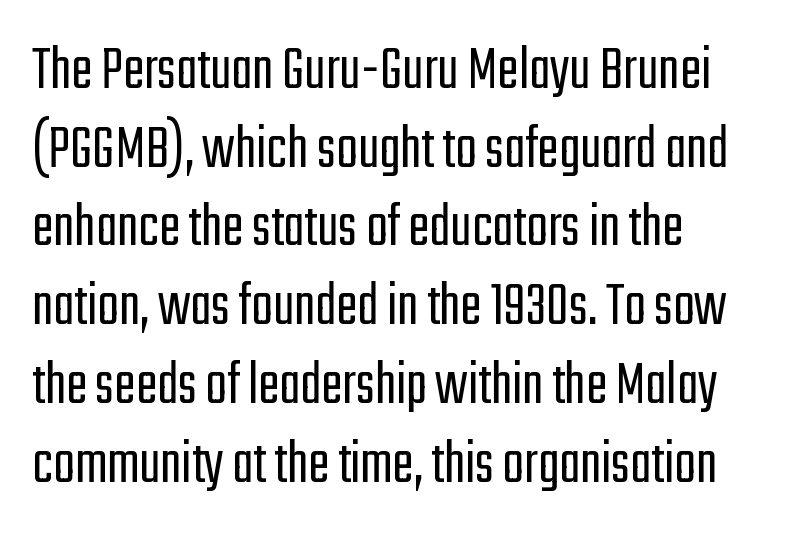
The image shows 64 px light, condensed sans-serif type, upright; set left-aligned, line spacing 1.23x, normal letter spacing, not underlined; low stroke contrast and a medium x-height.
